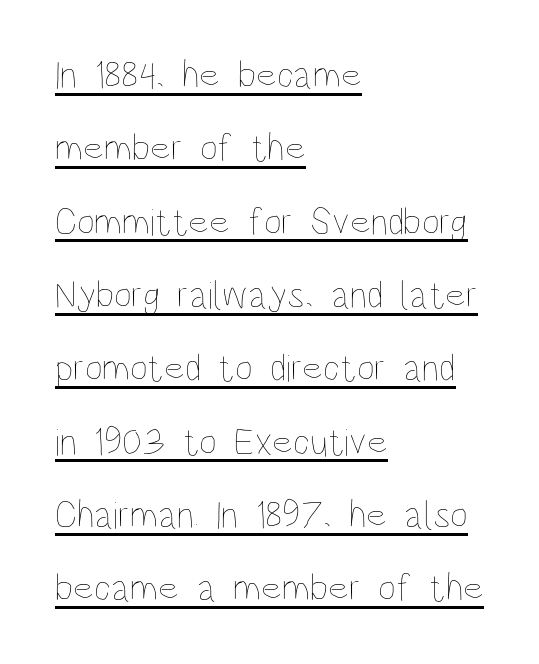
The letters sit at their default tracking, neither squeezed nor spread. Notice how the passage keeps a crisp vertical edge on the left only. Heft: none added — not bold. The letters stand upright; this is a roman face. The rendering uses natural spacing where letterforms have individual widths. The glyphs are accompanied by a horizontal stroke just below them.
